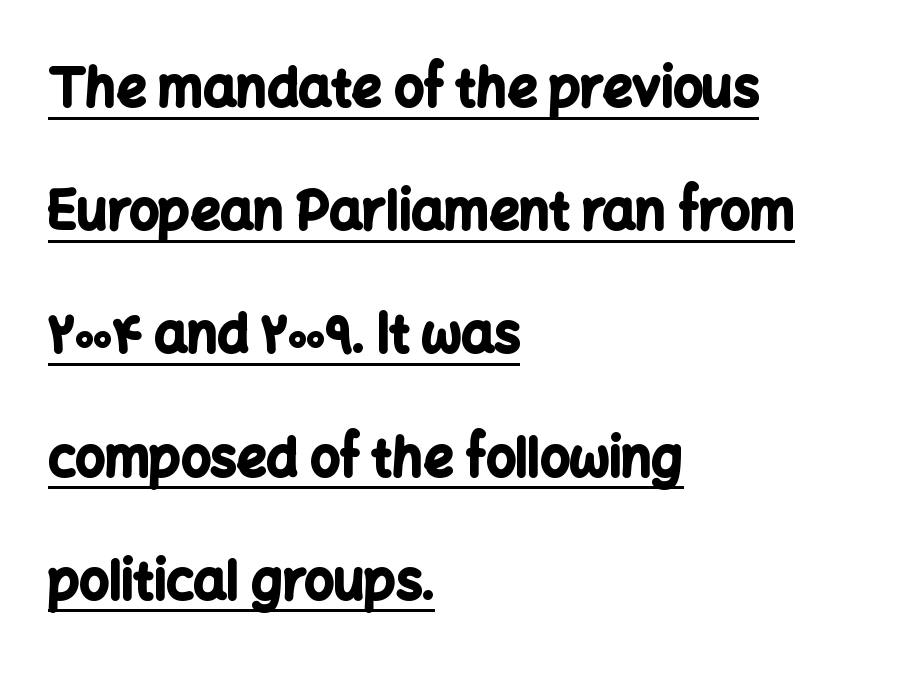
Check where the strokes stop: nothing finishes them off — pure sans. Notice how thick the strokes are: this is what a full bold looks like. Emphasis is given by a line drawn under the lettering. You could call the tracking neutral — neither tight nor loose.
